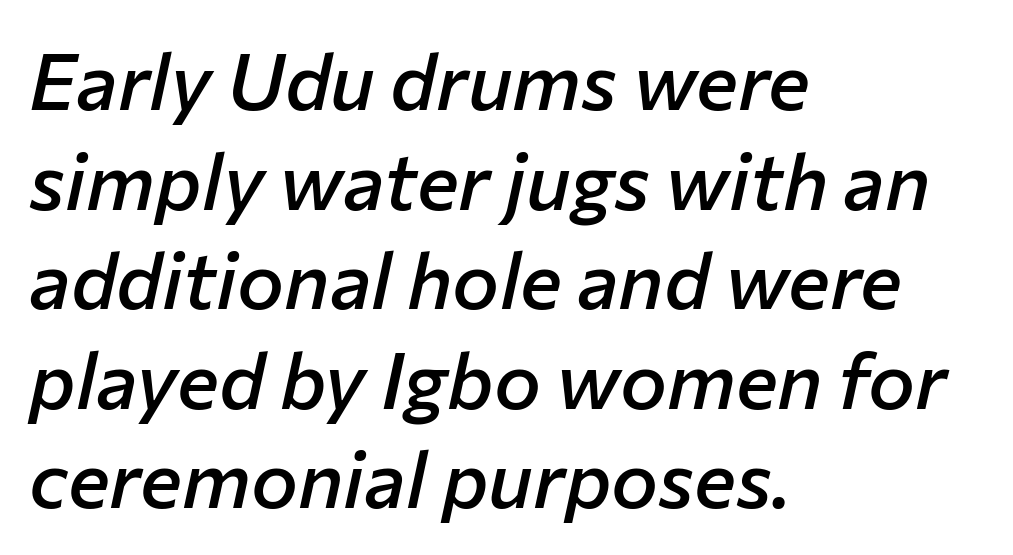
The image shows 79 px semibold type, italic (leaning right); set left-aligned, normal line spacing (1.26x), normal letter spacing, not underlined; low stroke contrast and a medium x-height.
